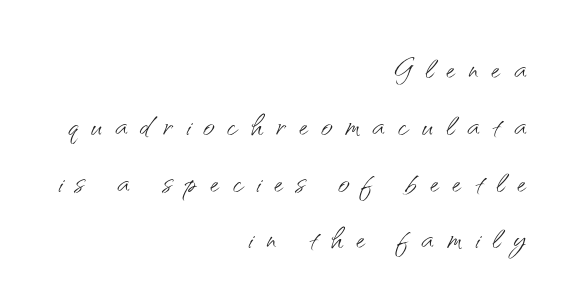
The image shows 40 px light sans-serif type; set right-aligned, normal line spacing (1.42x), unusually wide letter spacing (+0.33 em), not underlined; medium stroke contrast and a small x-height.
